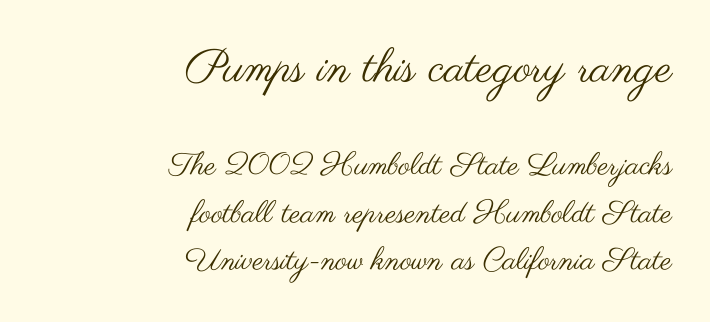
Q: Is the text bold? A: No.
Q: Is the text italic (slanted)? A: Yes.
Q: Is the typeface a serif or a sans-serif typeface? A: Sans-serif.
Q: Is the text underlined? A: No.
Q: How is the paragraph aligned? A: Right-aligned.
Q: Is the spacing between letters normal or unusually wide? A: Normal.
Q: Is the spacing between lines tight, normal or loose? A: Normal.
Q: Which block of text is set in a larger size, the first (top) or the second (bottom)? A: The first (top) one.
Q: Width (condensed, normal, or wide)? A: Wide.
Q: Stroke contrast? A: Medium.
Q: x-height? A: Small.
Q: Monospaced? A: No.
